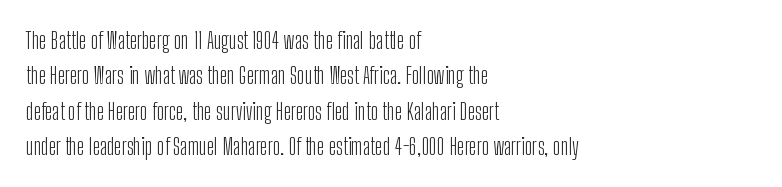
Q: Is the text bold? A: No.
Q: Is the text italic (slanted)? A: No, it is upright.
Q: Is the text underlined? A: No.
Q: How is the paragraph aligned? A: Left-aligned.
Q: Is the spacing between letters normal or unusually wide? A: Normal.
Q: Is the spacing between lines tight, normal or loose? A: Normal.
